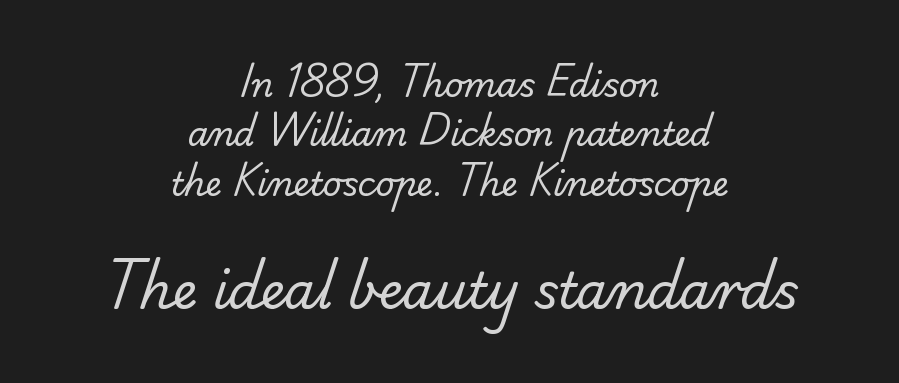
Examine the stroke ends and you'll find no serifs. Successive baselines arrive at the customary interval. Short note: letters normally spaced. Is the type heavy? It reads as light-to-regular instead. A typesetter would call this proportional, since set widths differ per character.
